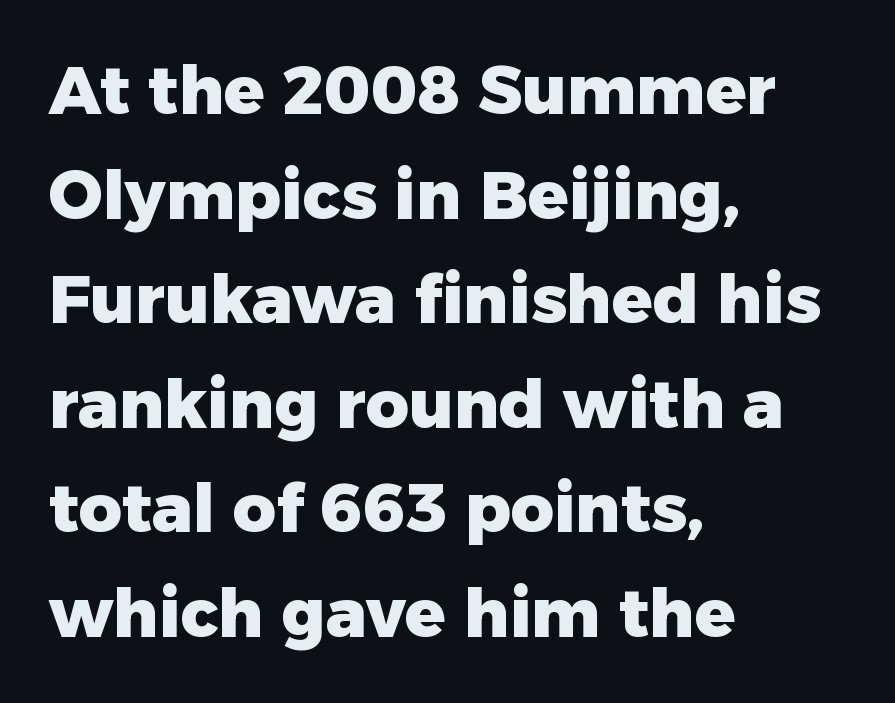
The image shows 67 px heavy sans-serif type, upright; set left-aligned, normal line spacing (1.56x), normal letter spacing, not underlined; low stroke contrast and a medium x-height.
